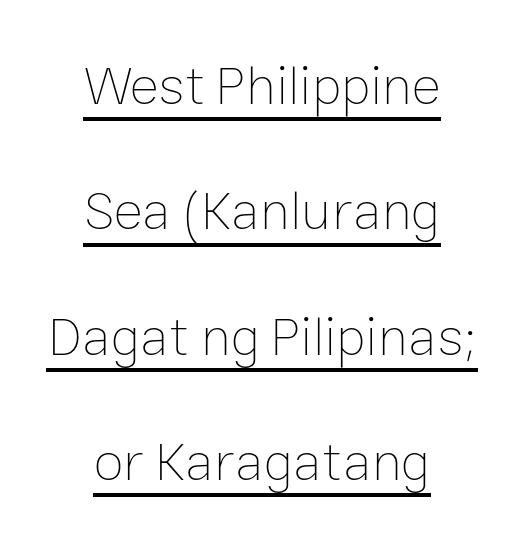
{"italic": "no", "bold": "no", "weight": "thin", "width": "normal", "stroke_contrast": "low", "x_height": "medium", "monospaced": "no", "underline": "yes", "align": "center", "line_spacing": "loose", "line_spacing_ratio": 2.28, "letter_spacing": "normal", "letter_spacing_em": 0.0, "glyph_px": 55}
